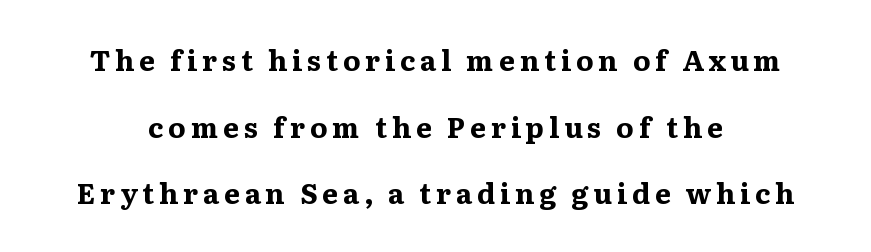
The image shows 28 px bold, wide serif type, upright; set loose line spacing (2.38x), not underlined; medium stroke contrast and a medium x-height.
